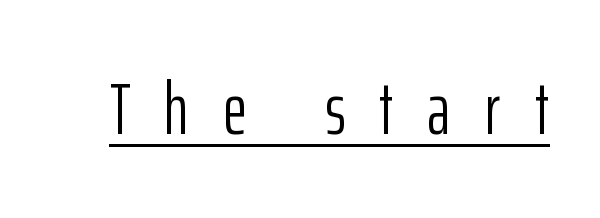
The image shows 73 px light, condensed sans-serif type, upright; set unusually wide letter spacing (+0.47 em), underlined; low stroke contrast and a medium x-height.
